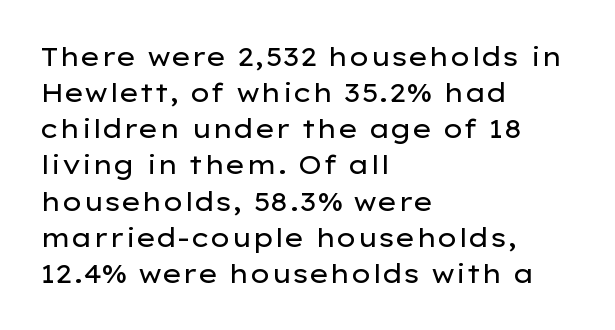
{"italic": "no", "bold": "no", "underline": "no", "align": "left", "line_spacing": "normal", "line_spacing_ratio": 1.39, "letter_spacing": "normal", "letter_spacing_em": 0.0, "glyph_px": 26}
